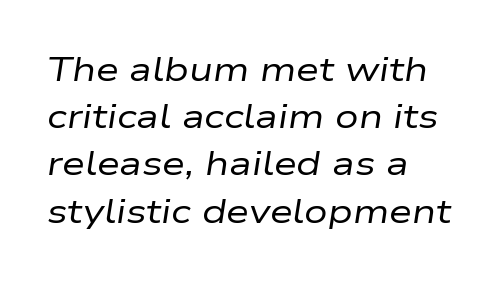
{"italic": "yes", "lean": "right", "slant_degrees": 9, "bold": "no", "weight": "regular", "width": "wide", "stroke_contrast": "low", "x_height": "medium", "monospaced": "no", "underline": "no", "align": "left", "line_spacing": "normal", "line_spacing_ratio": 1.43, "letter_spacing": "normal", "letter_spacing_em": 0.0, "glyph_px": 33}
